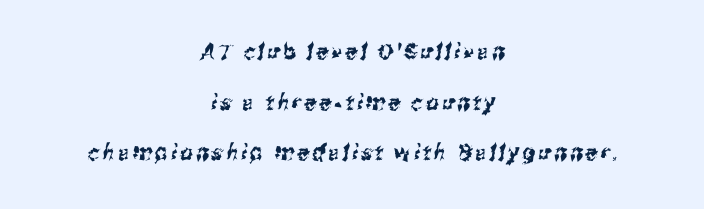
The baseline area is clear. Visually the block forms a symmetrical silhouette, jagged on both flanks. Does the leading feel generous? Absolutely, it's lavish.
